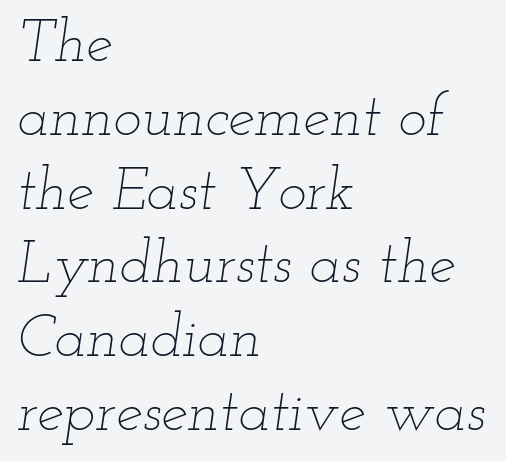
Q: Is the text bold? A: No.
Q: Is the text italic (slanted)? A: Yes, it leans right by about 12 degrees.
Q: Is the text underlined? A: No.
Q: How is the paragraph aligned? A: Left-aligned.
Q: Is the spacing between letters normal or unusually wide? A: Normal.
Q: Width (condensed, normal, or wide)? A: Wide.
Q: Stroke contrast? A: Low.
Q: x-height? A: Small.
Q: Monospaced? A: No.
